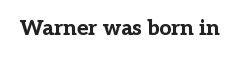
The letterforms sit shoulder to shoulder at normal distance. These lines were composed using upright roman letters. Check the space under the baseline: it is left empty. The sample has been set heavy, in full bold.
